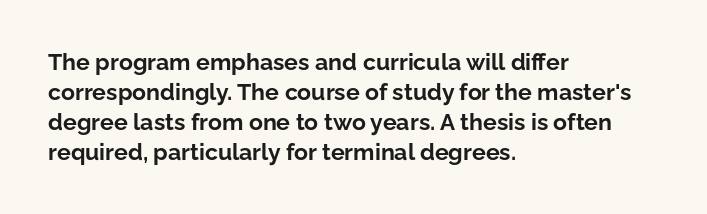
The image shows 23 px bold type, upright; set left-aligned, normal line spacing (1.3x), normal letter spacing, not underlined.
